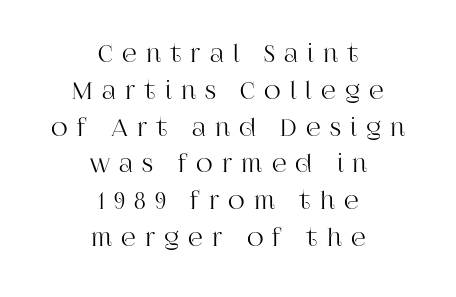
A typesetter would call this leading conventional body-copy spacing. Check the space under the baseline: it is left empty. Glyph-to-glyph distance is far greater than everyday printed text. A student would call this center alignment; a typographer would say set centered. Upright lettering throughout.
